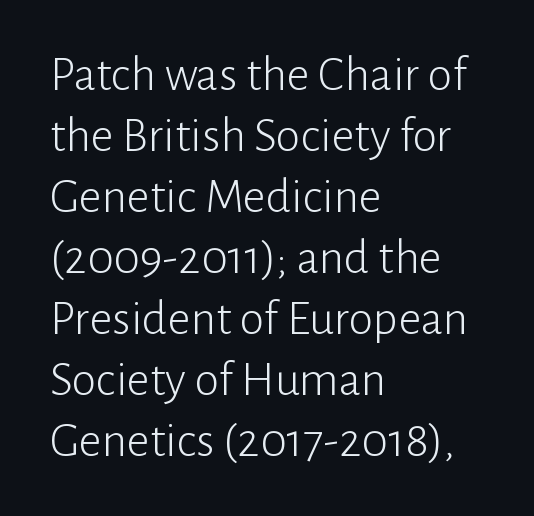
{"serif": "no", "italic": "no", "bold": "no", "weight": "light", "width": "normal", "stroke_contrast": "low", "x_height": "medium", "monospaced": "no", "underline": "no", "align": "left", "line_spacing_ratio": 1.22, "letter_spacing": "normal", "letter_spacing_em": 0.0, "glyph_px": 50}
